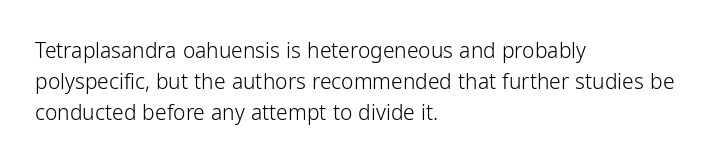
Q: Is the text bold? A: No.
Q: Is the text italic (slanted)? A: No, it is upright.
Q: Is the text underlined? A: No.
Q: How is the paragraph aligned? A: Left-aligned.
Q: Is the spacing between letters normal or unusually wide? A: Normal.
Q: Is the spacing between lines tight, normal or loose? A: Normal.
